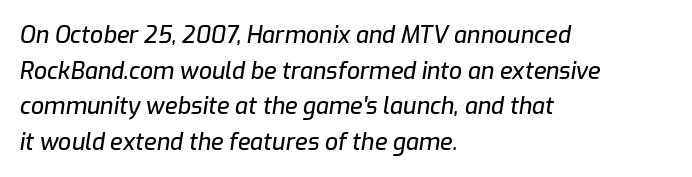
The image shows 23 px text type, italic (leaning right); set left-aligned, normal line spacing (1.55x), normal letter spacing, not underlined.
